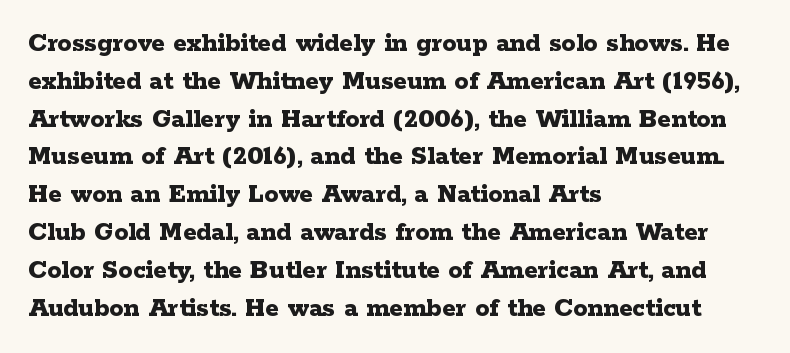
{"serif": "yes", "italic": "no", "bold": "yes", "weight": "bold", "width": "wide", "stroke_contrast": "low", "x_height": "medium", "monospaced": "no", "underline": "no", "align": "left", "line_spacing": "normal", "line_spacing_ratio": 1.35, "letter_spacing": "normal", "letter_spacing_em": 0.0, "glyph_px": 28}
